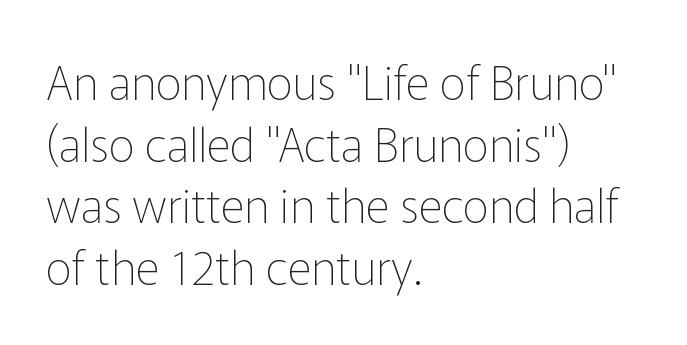
Q: Is the text bold? A: No.
Q: Is the text italic (slanted)? A: No, it is upright.
Q: Is the typeface a serif or a sans-serif typeface? A: Sans-serif.
Q: Is the text underlined? A: No.
Q: How is the paragraph aligned? A: Left-aligned.
Q: Is the spacing between letters normal or unusually wide? A: Normal.
Q: Is the spacing between lines tight, normal or loose? A: Normal.
Q: Width (condensed, normal, or wide)? A: Normal.
Q: Stroke contrast? A: Low.
Q: x-height? A: Medium.
Q: Monospaced? A: No.
